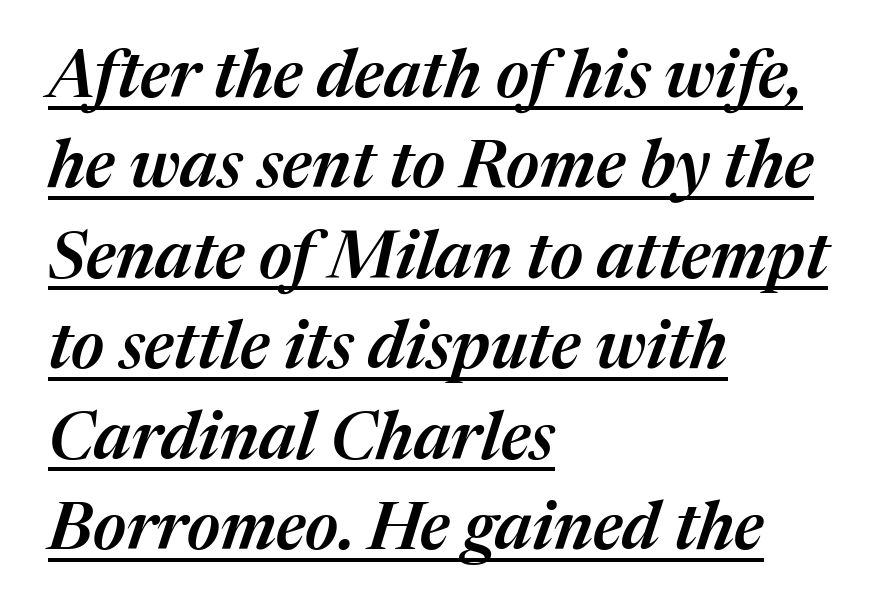
Q: Is the text bold? A: Semi-bold.
Q: Is the text italic (slanted)? A: Yes, it leans right by about 17 degrees.
Q: Is the text underlined? A: Yes.
Q: How is the paragraph aligned? A: Left-aligned.
Q: Is the spacing between letters normal or unusually wide? A: Normal.
Q: Is the spacing between lines tight, normal or loose? A: Normal.
Q: Width (condensed, normal, or wide)? A: Normal.
Q: Stroke contrast? A: Medium.
Q: x-height? A: Medium.
Q: Monospaced? A: No.
